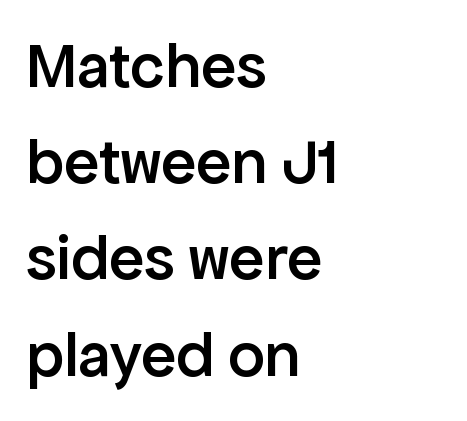
{"serif": "no", "italic": "no", "bold": "semi", "weight": "semibold", "width": "normal", "stroke_contrast": "low", "x_height": "medium", "monospaced": "no", "underline": "no", "align": "left", "line_spacing": "normal", "line_spacing_ratio": 1.48, "letter_spacing": "normal", "letter_spacing_em": 0.0, "glyph_px": 65}
